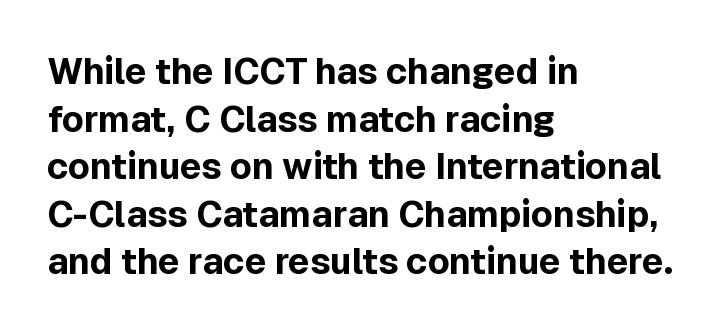
{"serif": "no", "italic": "no", "bold": "yes", "weight": "bold", "width": "normal", "x_height": "medium", "monospaced": "no", "underline": "no", "align": "left", "line_spacing": "normal", "line_spacing_ratio": 1.32, "letter_spacing": "normal", "letter_spacing_em": 0.0, "glyph_px": 36}
